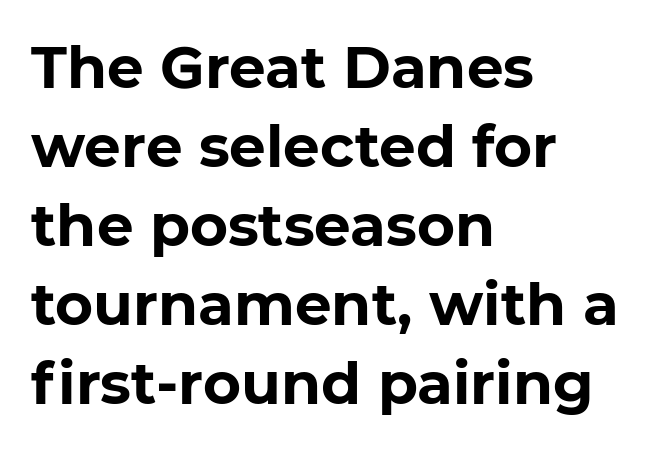
The image shows 58 px bold sans-serif type; set left-aligned, normal line spacing (1.36x), normal letter spacing, not underlined; low stroke contrast and a medium x-height.
